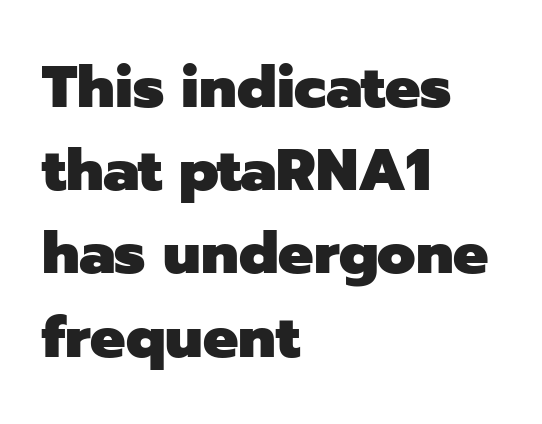
Q: Is the text bold? A: Yes.
Q: Is the text italic (slanted)? A: No, it is upright.
Q: Is the typeface a serif or a sans-serif typeface? A: Sans-serif.
Q: Is the text underlined? A: No.
Q: How is the paragraph aligned? A: Left-aligned.
Q: Is the spacing between letters normal or unusually wide? A: Normal.
Q: Is the spacing between lines tight, normal or loose? A: Normal.
Q: Width (condensed, normal, or wide)? A: Normal.
Q: Stroke contrast? A: Low.
Q: x-height? A: Medium.
Q: Monospaced? A: No.
